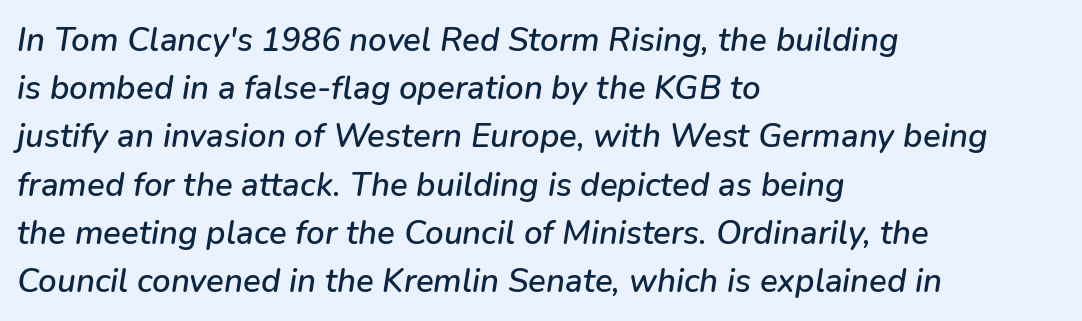
The image shows 33 px text type, italic (leaning right); set left-aligned, normal line spacing (1.46x), normal letter spacing, not underlined; low stroke contrast and a medium x-height.
